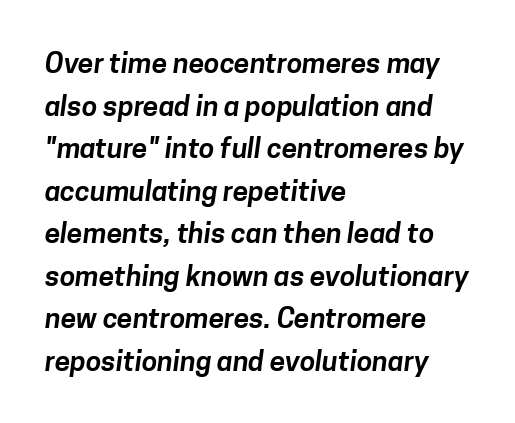
{"serif": "no", "width": "normal", "stroke_contrast": "low", "x_height": "medium", "monospaced": "no", "underline": "no", "align": "left", "line_spacing": "normal", "line_spacing_ratio": 1.52, "letter_spacing": "normal", "letter_spacing_em": 0.0, "glyph_px": 28}
